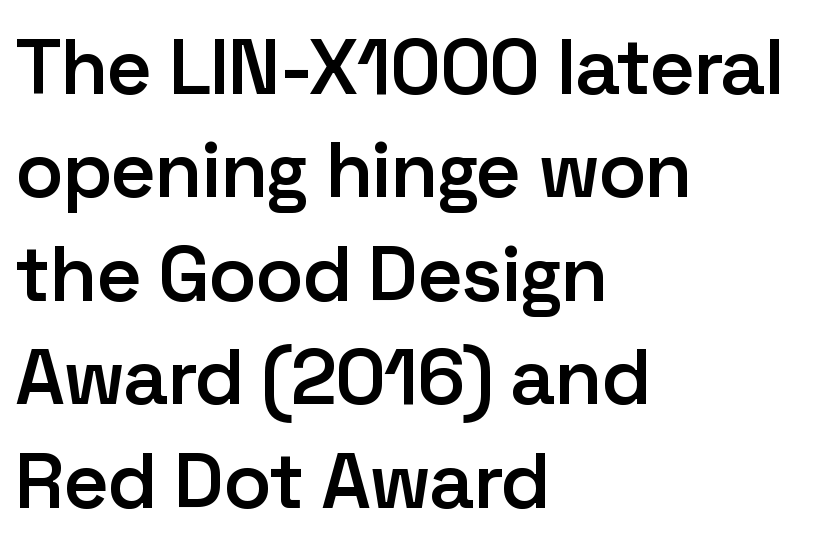
The image shows 79 px semibold sans-serif type, upright; set left-aligned, normal line spacing (1.31x), normal letter spacing, not underlined; low stroke contrast and a medium x-height.
